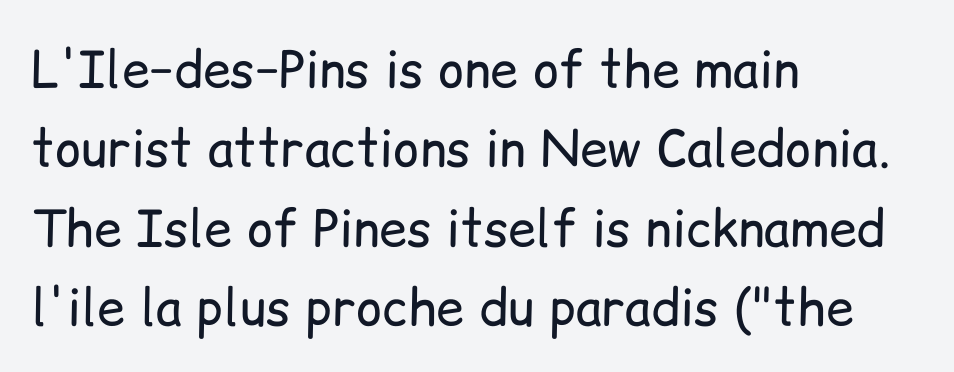
The typesetting does not lean heavy: it is not bold. The passage is arranged the way most books set body copy — flush left. Leading matches the norm, producing a regular column. These lines are rendered in a variable-pitch font. There is no visible air inserted between adjacent glyphs.
